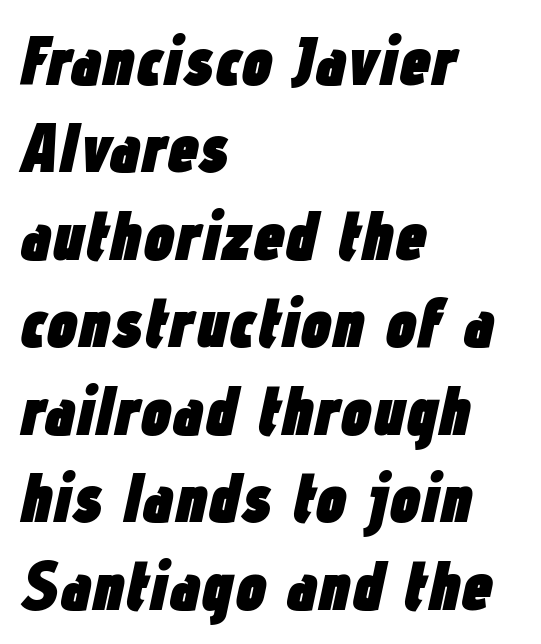
{"italic": "yes", "lean": "right", "slant_degrees": 12, "bold": "yes", "weight": "heavy", "width": "condensed", "stroke_contrast": "low", "x_height": "medium", "monospaced": "no", "underline": "no", "align": "left", "line_spacing": "normal", "line_spacing_ratio": 1.25, "letter_spacing": "normal", "letter_spacing_em": 0.0, "glyph_px": 70}
